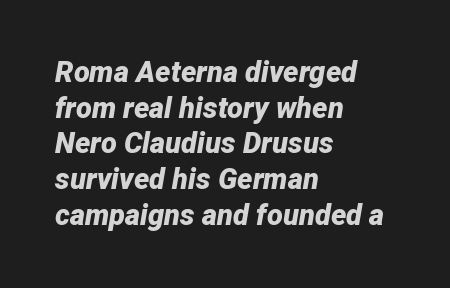
{"italic": "yes", "lean": "right", "slant_degrees": 12, "bold": "yes", "weight": "bold", "width": "normal", "stroke_contrast": "low", "x_height": "medium", "monospaced": "no", "underline": "no", "align": "left", "line_spacing_ratio": 1.23, "letter_spacing": "normal", "letter_spacing_em": 0.0, "glyph_px": 29}
